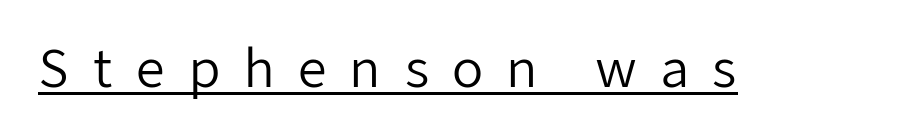
Q: Is the text bold? A: No.
Q: Is the text italic (slanted)? A: No, it is upright.
Q: Is the typeface a serif or a sans-serif typeface? A: Sans-serif.
Q: Is the text underlined? A: Yes.
Q: Is the spacing between letters normal or unusually wide? A: Unusually wide.
Q: Width (condensed, normal, or wide)? A: Normal.
Q: Stroke contrast? A: Low.
Q: x-height? A: Medium.
Q: Monospaced? A: No.
